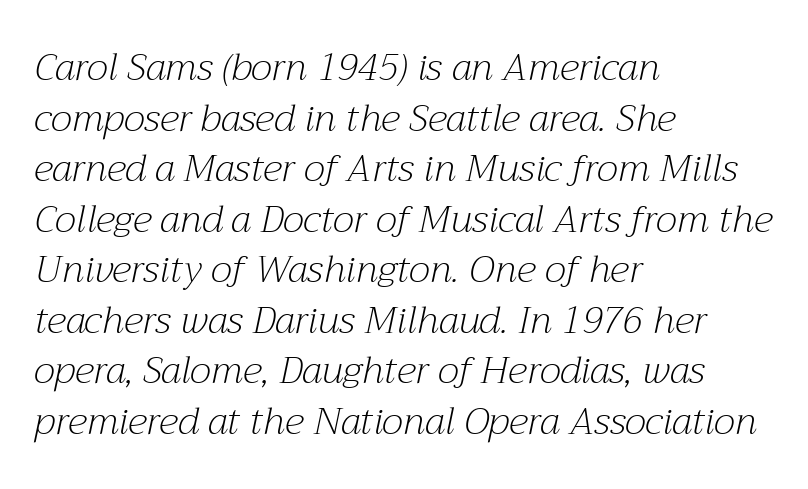
{"serif": "yes", "italic": "yes", "lean": "right", "slant_degrees": 12, "bold": "no", "weight": "light", "width": "normal", "stroke_contrast": "medium", "x_height": "medium", "monospaced": "no", "underline": "no", "align": "left", "line_spacing": "normal", "line_spacing_ratio": 1.33, "letter_spacing": "normal", "letter_spacing_em": 0.0, "glyph_px": 38}
